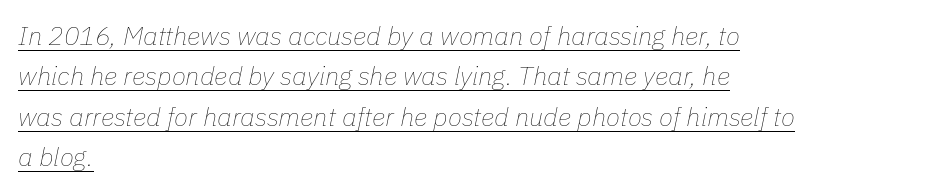
The rendering uses a moderate line-height, typical for paragraphs. All the whitespace from short lines collects on the right. Letters have the restrained weight of plain body copy at most. Designer's note — italics engaged. The letterforms sit shoulder to shoulder at normal distance. In designer terms, the underline attribute is active on this setting.
